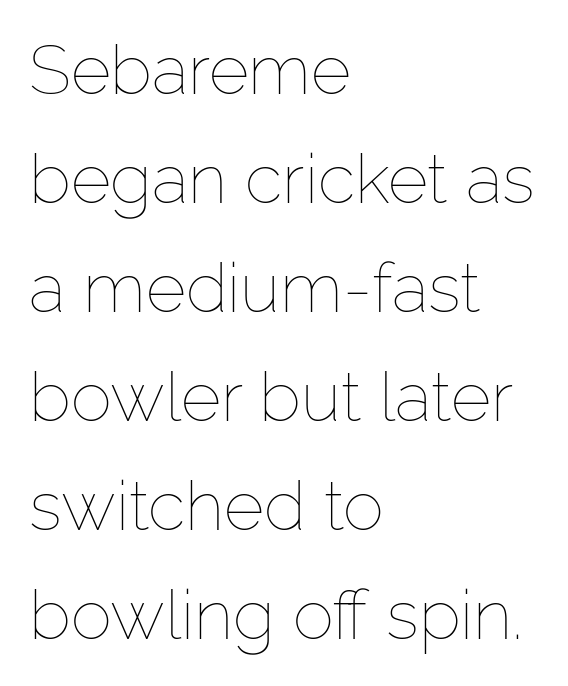
The image shows 69 px thin type, upright; set left-aligned, normal line spacing (1.58x), normal letter spacing, not underlined; low stroke contrast and a medium x-height.
